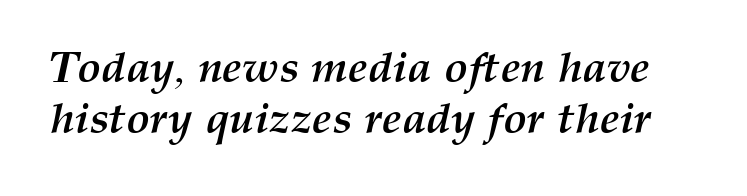
{"italic": "yes", "lean": "right", "slant_degrees": 12, "bold": "yes", "weight": "semibold", "width": "normal", "stroke_contrast": "medium", "x_height": "medium", "monospaced": "no", "underline": "no", "line_spacing_ratio": 1.16, "letter_spacing": "normal", "letter_spacing_em": 0.0, "glyph_px": 44}
